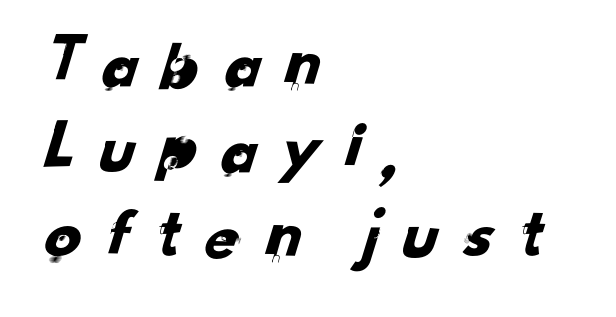
The image shows 73 px sans-serif type; set left-aligned, line spacing 1.18x, unusually wide letter spacing (+0.26 em), not underlined; low stroke contrast and a small x-height.
